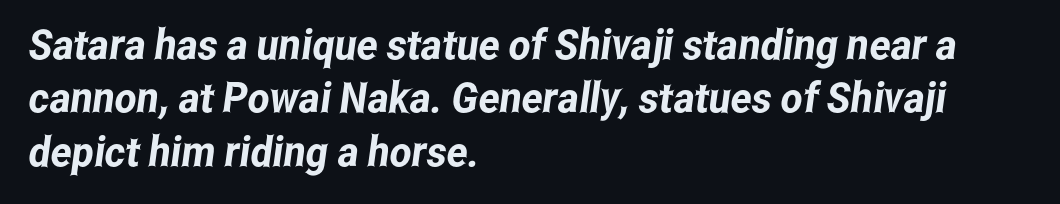
The image shows 42 px condensed sans-serif type; set left-aligned, normal line spacing (1.27x), normal letter spacing, not underlined; low stroke contrast and a medium x-height.
